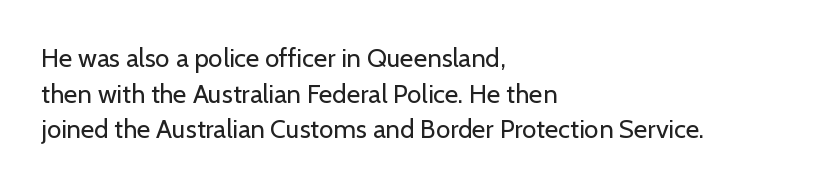
The line texture is even and compact thanks to regular tracking. Honestly, the row spacing looks completely unremarkable. Every row of glyphs begins at an identical x-position on the left. The letters stand straight up with perfectly vertical stems. Stroke thickness stays within the range of a standard reading face or lighter. Unmarked baselines from the first word to the last.
